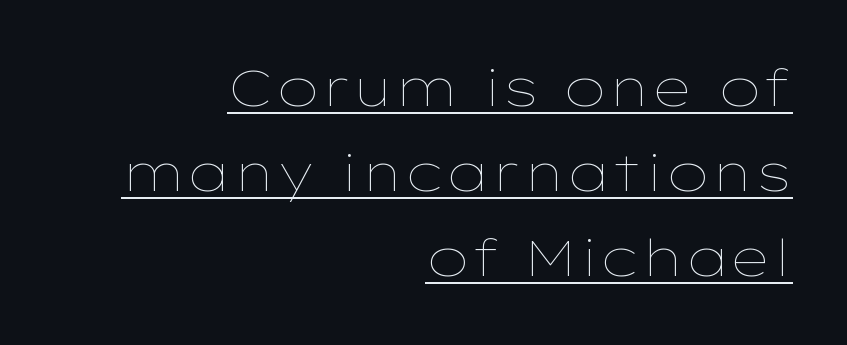
The image shows 51 px thin, wide type, upright; set right-aligned, normal line spacing (1.67x), normal letter spacing, underlined; low stroke contrast and a medium x-height.
